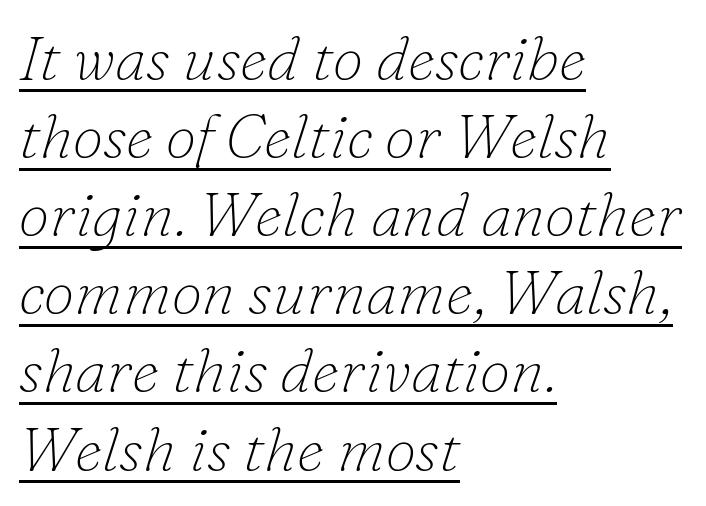
Q: Is the text bold? A: No.
Q: Is the text italic (slanted)? A: Yes, it leans right by about 16 degrees.
Q: Is the typeface a serif or a sans-serif typeface? A: Serif.
Q: Is the text underlined? A: Yes.
Q: How is the paragraph aligned? A: Left-aligned.
Q: Is the spacing between letters normal or unusually wide? A: Normal.
Q: Is the spacing between lines tight, normal or loose? A: Normal.
Q: Width (condensed, normal, or wide)? A: Normal.
Q: Stroke contrast? A: Low.
Q: x-height? A: Small.
Q: Monospaced? A: No.
